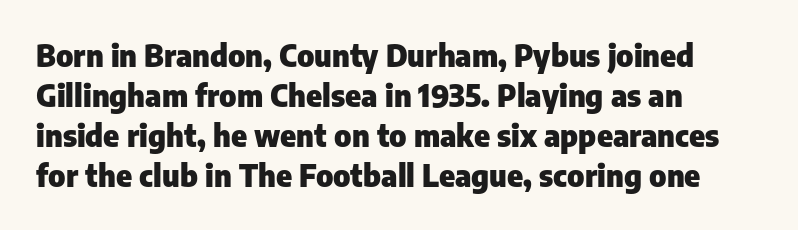
This rendering leaves character spacing at its baseline value. Plenty of ink on the page — the face is bold. The type family on display is of the sans-serif kind. All the whitespace from short lines collects on the right.
